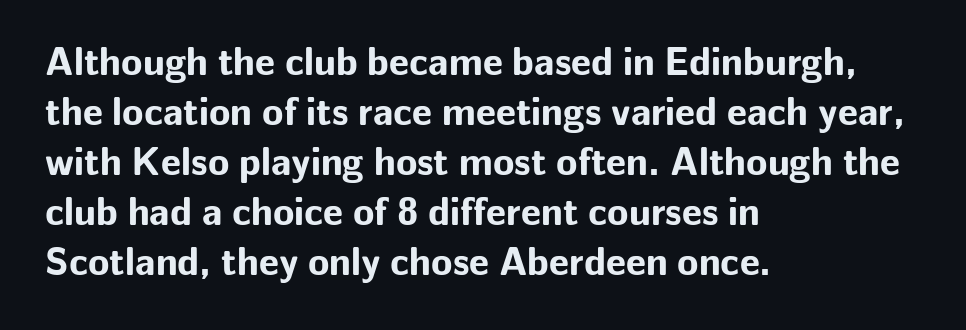
The image shows 39 px bold sans-serif type, upright; set left-aligned, normal line spacing (1.28x), normal letter spacing, not underlined; low stroke contrast and a medium x-height.
